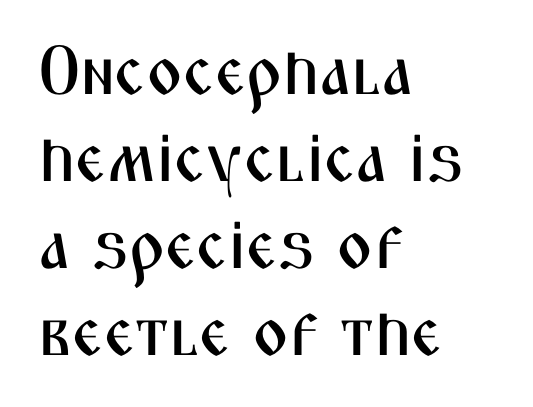
Q: Is the text italic (slanted)? A: No, it is upright.
Q: Is the typeface a serif or a sans-serif typeface? A: Sans-serif.
Q: Is the text underlined? A: No.
Q: How is the paragraph aligned? A: Left-aligned.
Q: Is the spacing between letters normal or unusually wide? A: Normal.
Q: Is the spacing between lines tight, normal or loose? A: Normal.
Q: Width (condensed, normal, or wide)? A: Condensed.
Q: Stroke contrast? A: Medium.
Q: x-height? A: Medium.
Q: Monospaced? A: No.
